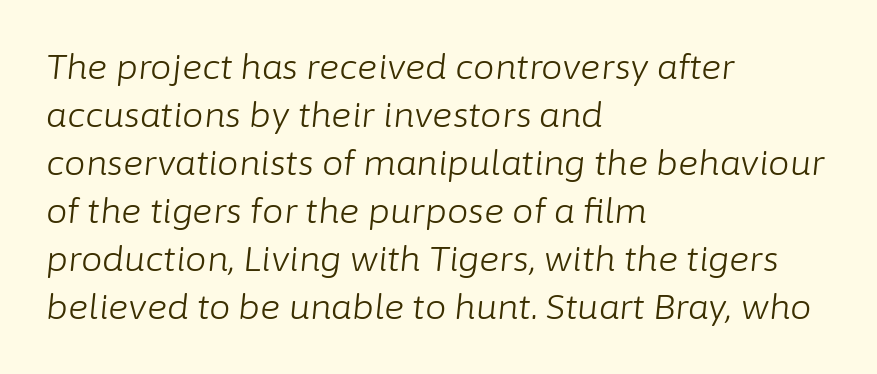
Compared with ordinary roman type, these characters are visibly tilted. Unmarked baselines from the first word to the last. Reading down the block, your eye returns to a fixed left position each line. Is this a fixed-width face? No — the glyphs have proportional, varying widths. The tracking reads as untouched default to a designer's eye.
